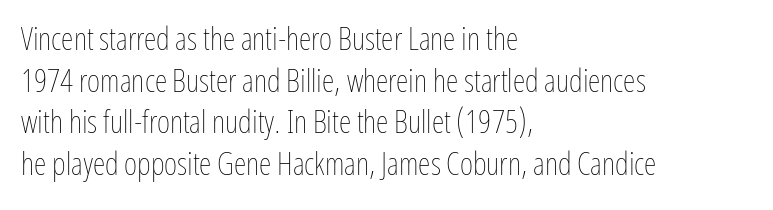
{"italic": "no", "bold": "no", "weight": "thin", "width": "condensed", "stroke_contrast": "low", "x_height": "medium", "monospaced": "no", "underline": "no", "align": "left", "line_spacing": "normal", "line_spacing_ratio": 1.3, "letter_spacing": "normal", "letter_spacing_em": 0.0, "glyph_px": 32}
